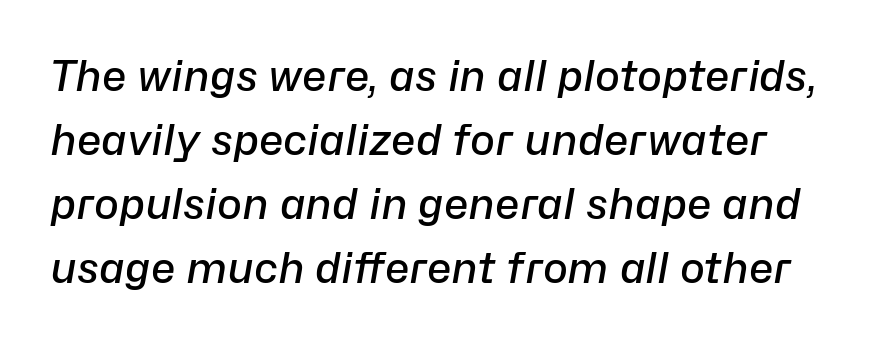
Q: Is the text bold? A: Semi-bold.
Q: Is the text italic (slanted)? A: Yes, it leans right by about 10 degrees.
Q: Is the text underlined? A: No.
Q: Is the spacing between letters normal or unusually wide? A: Normal.
Q: Is the spacing between lines tight, normal or loose? A: Normal.
Q: Width (condensed, normal, or wide)? A: Normal.
Q: Stroke contrast? A: Low.
Q: x-height? A: Medium.
Q: Monospaced? A: No.
